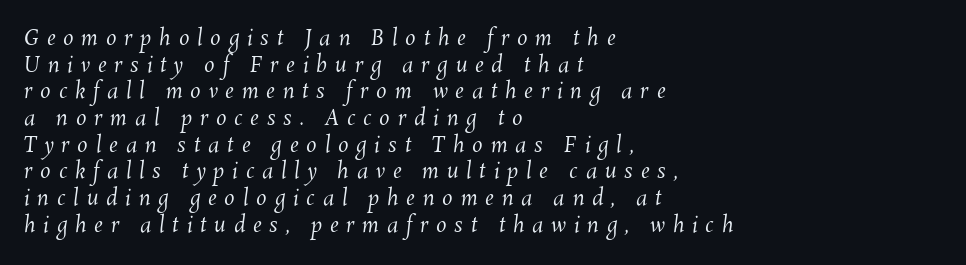
The image shows 21 px text type; set left-aligned, normal line spacing (1.27x), unusually wide letter spacing (+0.37 em), not underlined.
